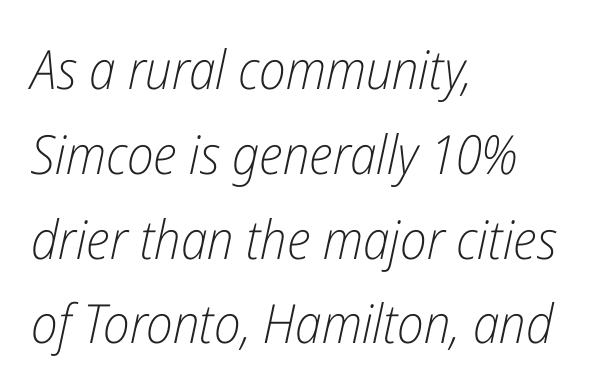
Is there much room between lines? A standard amount, neither cramped nor airy. Honestly, there is no underline to notice here at all. Unbolded letterforms with no extra heft. A typesetter would call this proportional, since set widths differ per character. Slanted lettering throughout.
